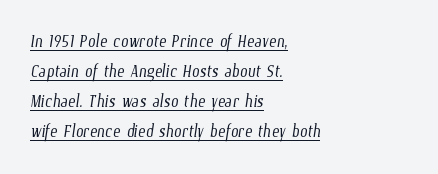
Reading down the column, the eye jumps a familiar distance to each next line. The paragraph shown leans on its left margin. Inter-character spacing is left at the font's built-in metrics. Quick note: underline on. Heft: none added — not bold.
